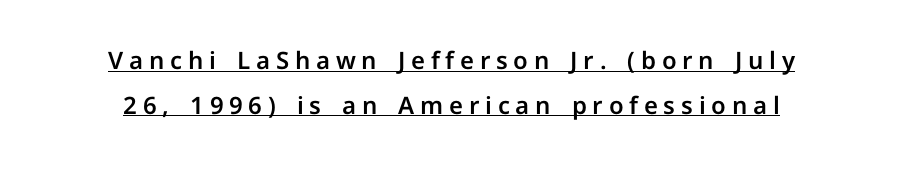
Q: Is the text italic (slanted)? A: No, it is upright.
Q: Is the text underlined? A: Yes.
Q: How is the paragraph aligned? A: Centered.
Q: Is the spacing between letters normal or unusually wide? A: Unusually wide.
